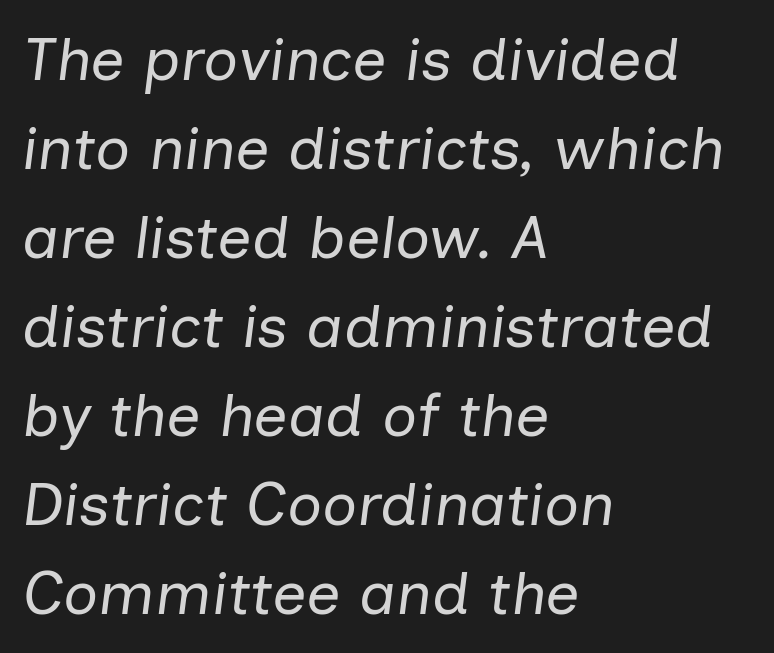
Q: Is the text bold? A: No.
Q: Is the text italic (slanted)? A: Yes, it leans right by about 7 degrees.
Q: Is the text underlined? A: No.
Q: How is the paragraph aligned? A: Left-aligned.
Q: Is the spacing between letters normal or unusually wide? A: Normal.
Q: Is the spacing between lines tight, normal or loose? A: Normal.
Q: Width (condensed, normal, or wide)? A: Normal.
Q: Stroke contrast? A: Low.
Q: x-height? A: Medium.
Q: Monospaced? A: No.
